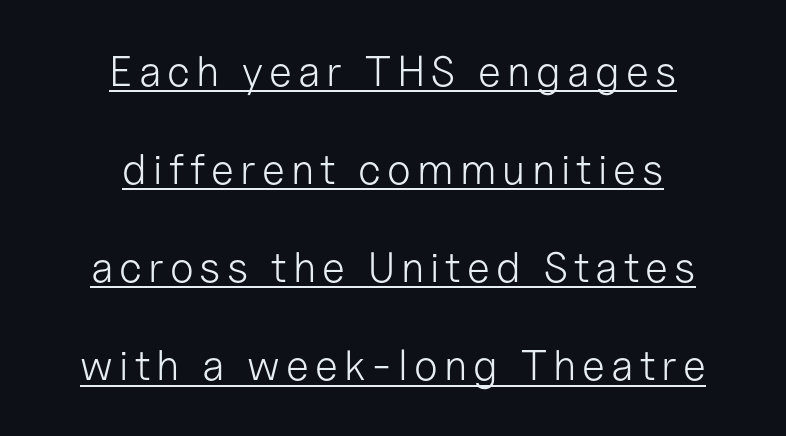
Q: Is the text bold? A: No.
Q: Is the text italic (slanted)? A: No, it is upright.
Q: Is the typeface a serif or a sans-serif typeface? A: Sans-serif.
Q: Is the text underlined? A: Yes.
Q: How is the paragraph aligned? A: Centered.
Q: Is the spacing between lines tight, normal or loose? A: Loose.
Q: Width (condensed, normal, or wide)? A: Normal.
Q: Stroke contrast? A: Low.
Q: x-height? A: Medium.
Q: Monospaced? A: No.
